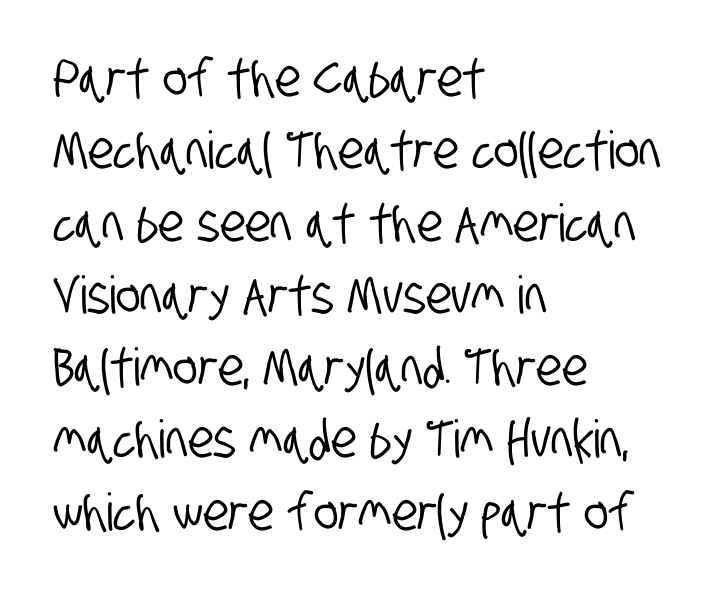
The image shows 52 px condensed sans-serif type; set left-aligned, normal line spacing (1.39x), normal letter spacing, not underlined; low stroke contrast and a large x-height.
